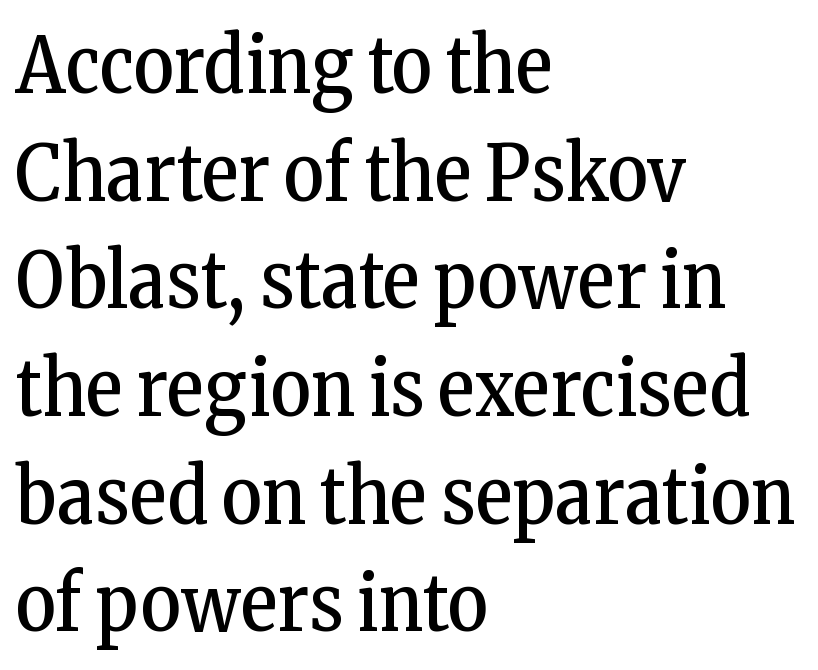
Q: Is the text bold? A: No.
Q: Is the text italic (slanted)? A: No, it is upright.
Q: Is the typeface a serif or a sans-serif typeface? A: Serif.
Q: Is the text underlined? A: No.
Q: How is the paragraph aligned? A: Left-aligned.
Q: Is the spacing between letters normal or unusually wide? A: Normal.
Q: Is the spacing between lines tight, normal or loose? A: Normal.
Q: Width (condensed, normal, or wide)? A: Condensed.
Q: Stroke contrast? A: Low.
Q: x-height? A: Medium.
Q: Monospaced? A: No.
